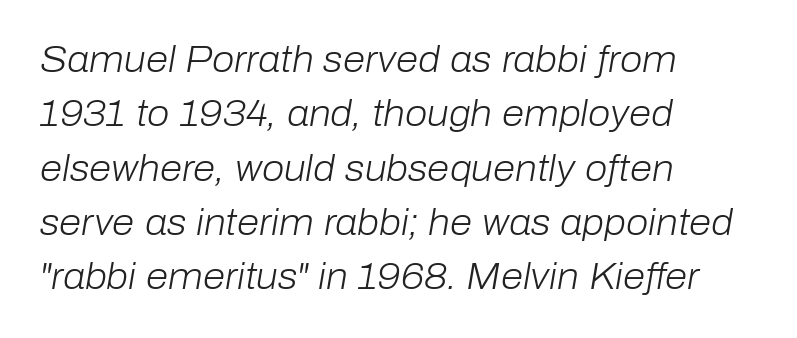
Q: Is the text bold? A: No.
Q: Is the text italic (slanted)? A: Yes, it leans right by about 10 degrees.
Q: Is the text underlined? A: No.
Q: How is the paragraph aligned? A: Left-aligned.
Q: Is the spacing between letters normal or unusually wide? A: Normal.
Q: Is the spacing between lines tight, normal or loose? A: Normal.
Q: Width (condensed, normal, or wide)? A: Normal.
Q: Stroke contrast? A: Low.
Q: x-height? A: Medium.
Q: Monospaced? A: No.
